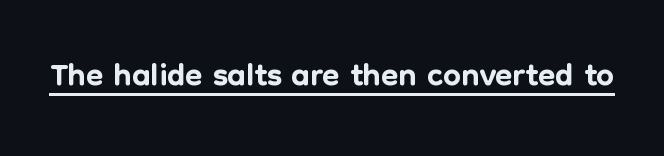
{"serif": "no", "italic": "no", "width": "normal", "stroke_contrast": "low", "x_height": "medium", "monospaced": "no", "underline": "yes", "letter_spacing": "normal", "letter_spacing_em": 0.0, "glyph_px": 50}
